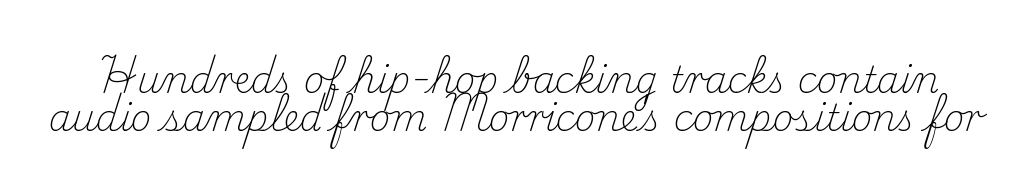
Q: Is the text bold? A: No.
Q: Is the text italic (slanted)? A: Yes.
Q: Is the typeface a serif or a sans-serif typeface? A: Serif.
Q: Is the text underlined? A: No.
Q: Is the spacing between letters normal or unusually wide? A: Normal.
Q: Is the spacing between lines tight, normal or loose? A: Tight.
Q: Width (condensed, normal, or wide)? A: Normal.
Q: Stroke contrast? A: Medium.
Q: x-height? A: Small.
Q: Monospaced? A: No.
